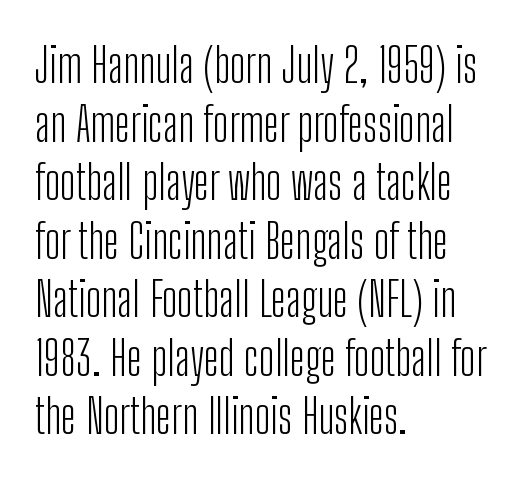
Q: Is the text bold? A: No.
Q: Is the text italic (slanted)? A: No, it is upright.
Q: Is the typeface a serif or a sans-serif typeface? A: Sans-serif.
Q: Is the text underlined? A: No.
Q: How is the paragraph aligned? A: Left-aligned.
Q: Is the spacing between letters normal or unusually wide? A: Normal.
Q: Width (condensed, normal, or wide)? A: Condensed.
Q: Stroke contrast? A: Low.
Q: x-height? A: Medium.
Q: Monospaced? A: No.
